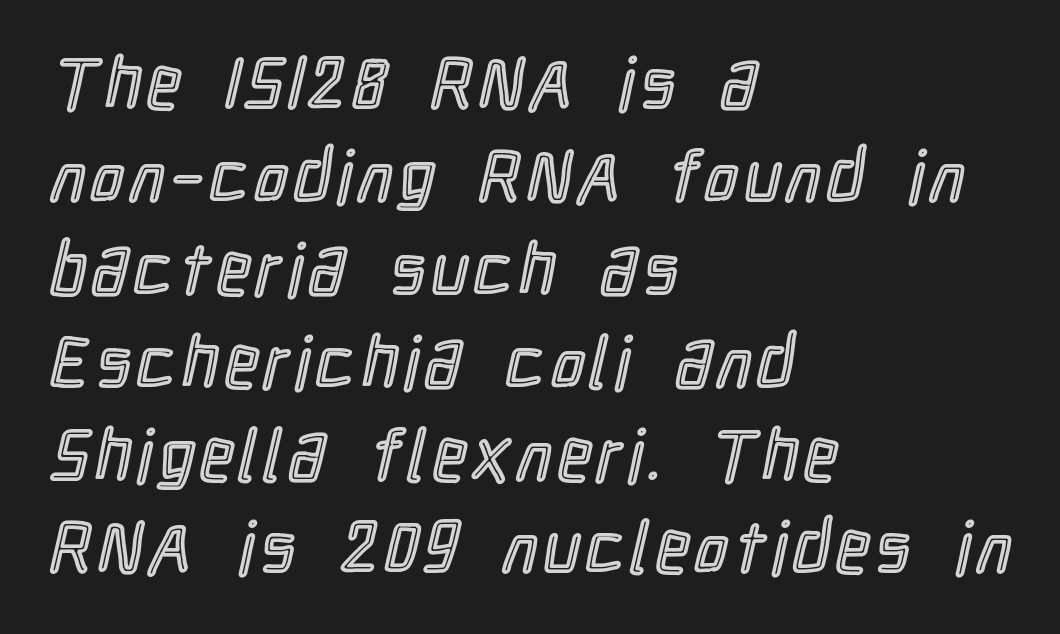
Each new line begins a customary step beneath the previous one. Here the designer chose a conventional face with non-uniform glyph widths. The rag falls on the right side of this text block. Descender tails drop into unmarked territory.
